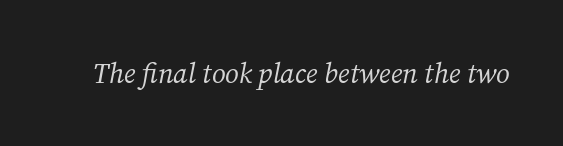
{"serif": "yes", "italic": "yes", "lean": "right", "slant_degrees": 12, "bold": "no", "weight": "regular", "width": "normal", "stroke_contrast": "medium", "x_height": "medium", "monospaced": "no", "underline": "no", "letter_spacing": "normal", "letter_spacing_em": 0.0, "glyph_px": 28}
